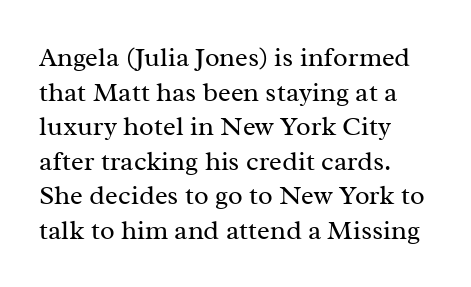
{"italic": "no", "bold": "no", "underline": "no", "align": "left", "line_spacing": "normal", "line_spacing_ratio": 1.28, "letter_spacing": "normal", "letter_spacing_em": 0.0, "glyph_px": 27}
